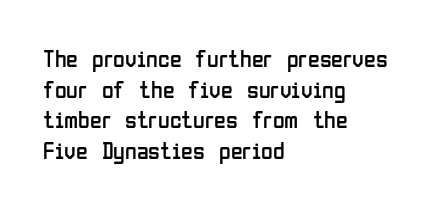
Q: Is the text bold? A: No.
Q: Is the text italic (slanted)? A: No, it is upright.
Q: Is the text underlined? A: No.
Q: How is the paragraph aligned? A: Left-aligned.
Q: Is the spacing between letters normal or unusually wide? A: Normal.
Q: Is the spacing between lines tight, normal or loose? A: Normal.
